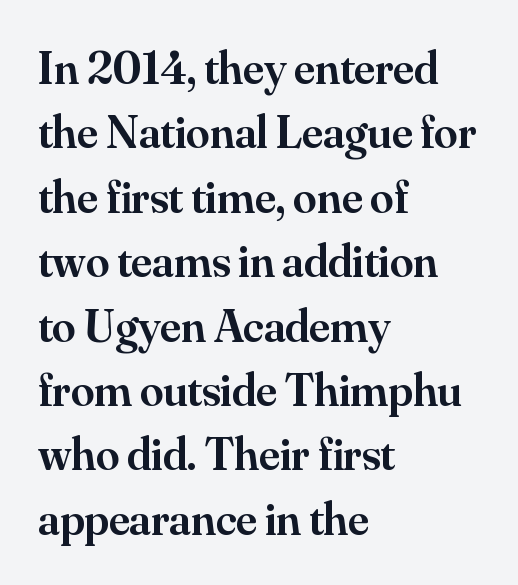
The image shows 47 px semibold serif type, upright; set left-aligned, normal line spacing (1.37x), normal letter spacing, not underlined; medium stroke contrast and a small x-height.
